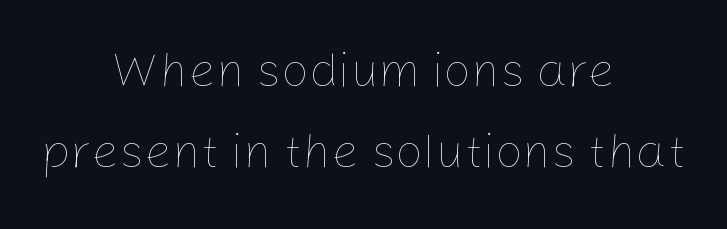
Q: Is the text bold? A: No.
Q: Is the text italic (slanted)? A: No, it is upright.
Q: Is the text underlined? A: No.
Q: How is the paragraph aligned? A: Centered.
Q: Is the spacing between letters normal or unusually wide? A: Normal.
Q: Is the spacing between lines tight, normal or loose? A: Normal.
Q: Width (condensed, normal, or wide)? A: Normal.
Q: Stroke contrast? A: Low.
Q: x-height? A: Medium.
Q: Monospaced? A: No.
